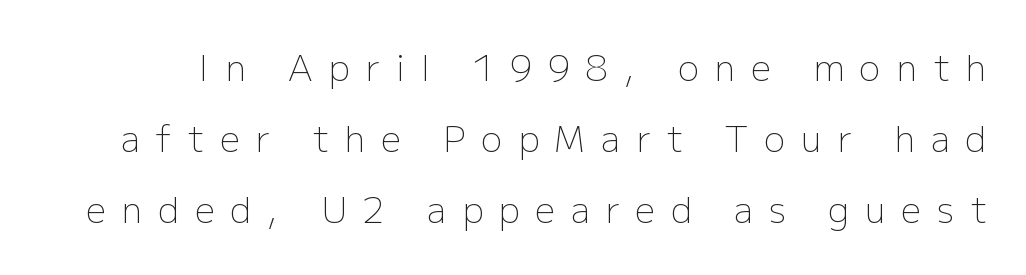
The image shows 35 px light sans-serif type, upright; set loose line spacing (2.03x), unusually wide letter spacing (+0.46 em), not underlined; low stroke contrast and a medium x-height.
